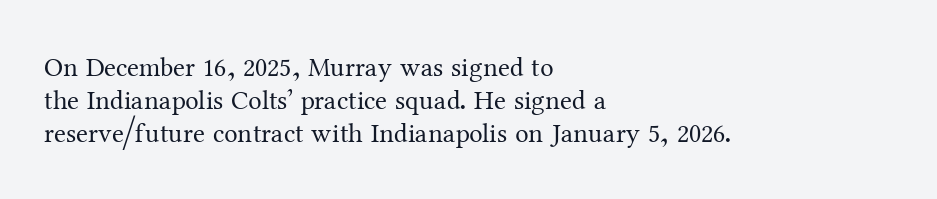
The image shows 27 px text type, upright; set left-aligned, line spacing 1.22x, normal letter spacing, not underlined.
